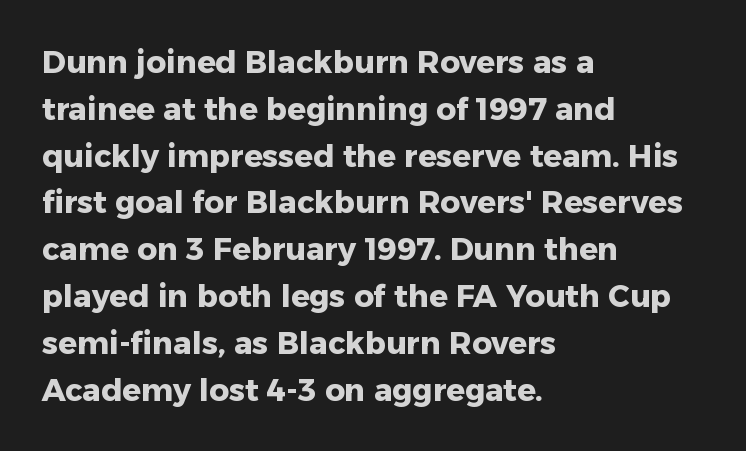
The image shows 31 px heavy sans-serif type, upright; set left-aligned, normal line spacing (1.51x), normal letter spacing, not underlined; low stroke contrast and a medium x-height.
